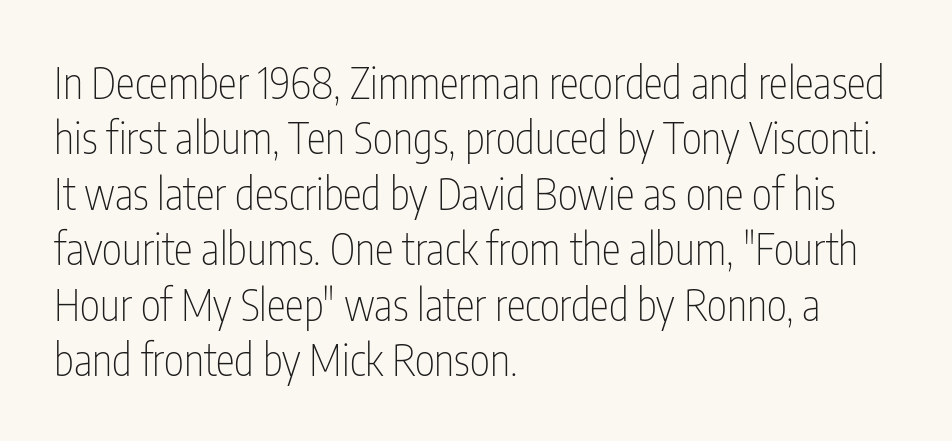
{"serif": "no", "italic": "no", "bold": "no", "weight": "thin", "width": "condensed", "stroke_contrast": "low", "x_height": "medium", "monospaced": "no", "underline": "no", "align": "left", "line_spacing": "normal", "line_spacing_ratio": 1.29, "letter_spacing": "normal", "letter_spacing_em": 0.0, "glyph_px": 43}
